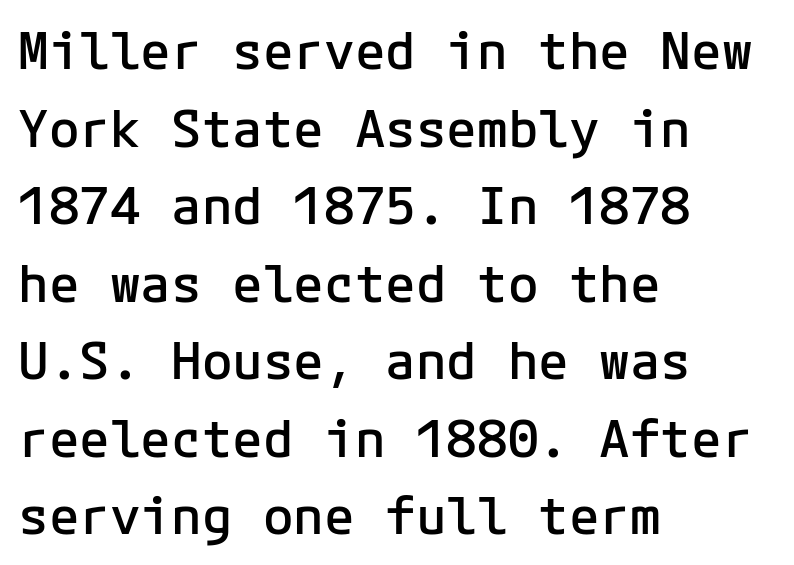
The lines are quadded left. Vertical spacing — default. Serif or sans? Sans — the stroke terminals are bare. The glyphs have the mass of a demibold cut, below bold. The face used here is rendered with its standard letterfit. Notice how the stems are strictly vertical — no italics here.
